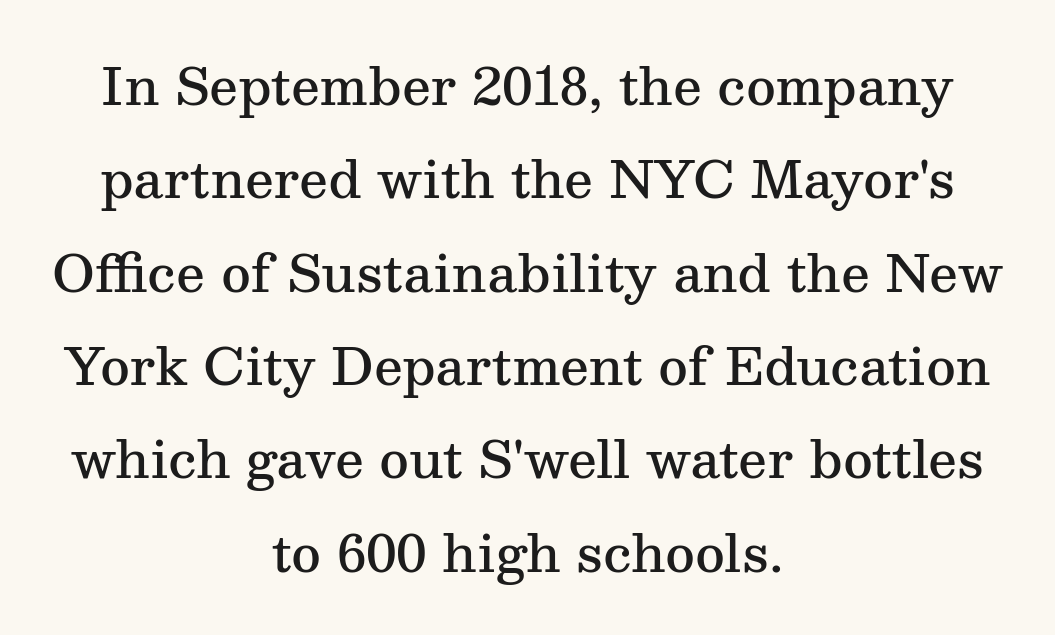
The image shows 51 px semibold serif type, upright; set centered, line spacing 1.83x, normal letter spacing, not underlined; medium stroke contrast and a medium x-height.
